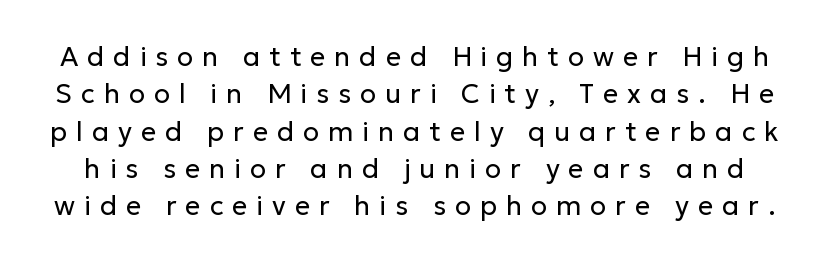
The image shows 27 px text type, upright; set normal line spacing (1.38x), unusually wide letter spacing (+0.33 em), not underlined.
